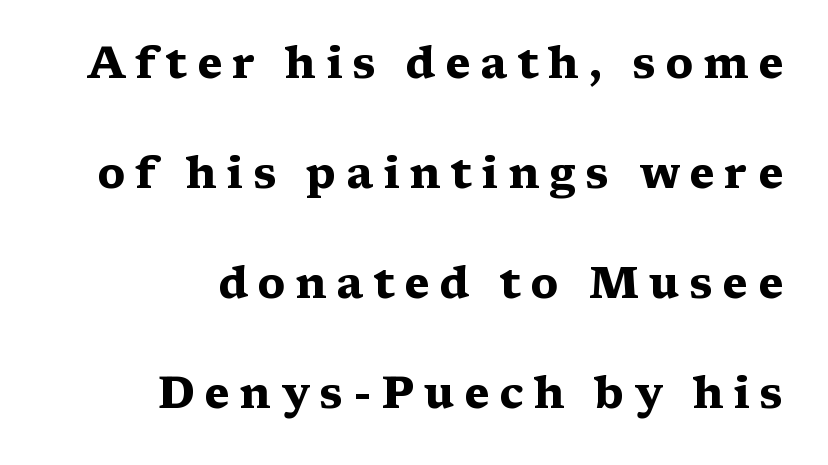
Q: Is the text bold? A: Yes.
Q: Is the text italic (slanted)? A: No, it is upright.
Q: Is the typeface a serif or a sans-serif typeface? A: Serif.
Q: Is the text underlined? A: No.
Q: How is the paragraph aligned? A: Right-aligned.
Q: Is the spacing between letters normal or unusually wide? A: Unusually wide.
Q: Is the spacing between lines tight, normal or loose? A: Loose.
Q: Width (condensed, normal, or wide)? A: Wide.
Q: Stroke contrast? A: Medium.
Q: x-height? A: Medium.
Q: Monospaced? A: No.
